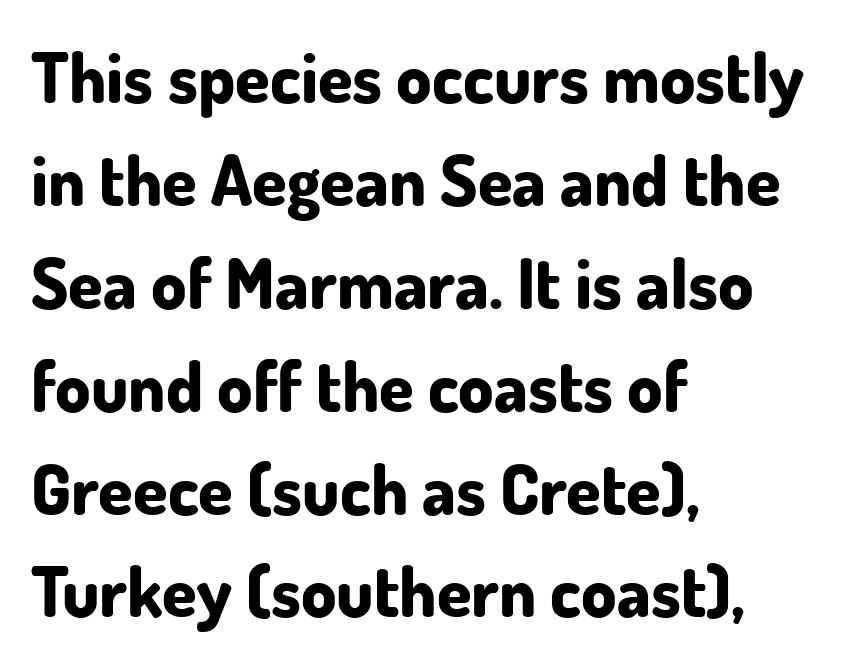
These words are printed bold, with thick strokes throughout. The paragraph shown leans on its left margin. Quick note: not italic, upright. Does the leading feel generous? No, just average. Only glyphs here, with clear space below each row.
